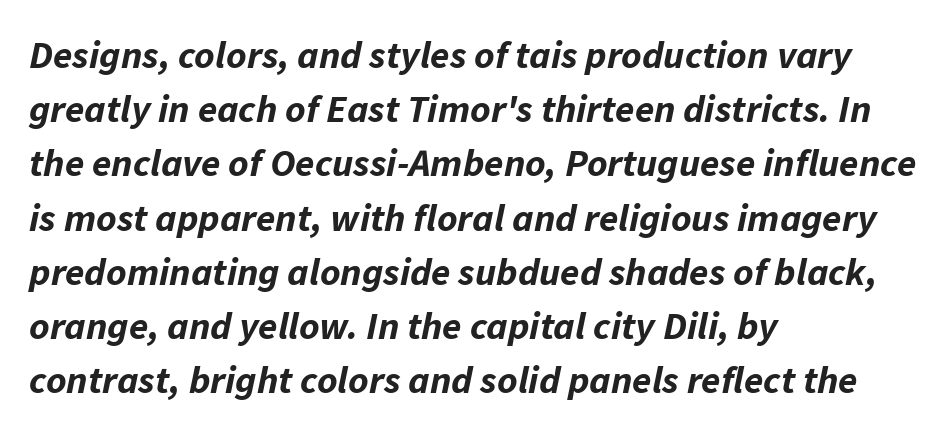
Q: Is the text bold? A: Yes.
Q: Is the text italic (slanted)? A: Yes, it leans right by about 11 degrees.
Q: Is the text underlined? A: No.
Q: How is the paragraph aligned? A: Left-aligned.
Q: Is the spacing between letters normal or unusually wide? A: Normal.
Q: Is the spacing between lines tight, normal or loose? A: Normal.
Q: Width (condensed, normal, or wide)? A: Normal.
Q: Stroke contrast? A: Low.
Q: x-height? A: Medium.
Q: Monospaced? A: No.
